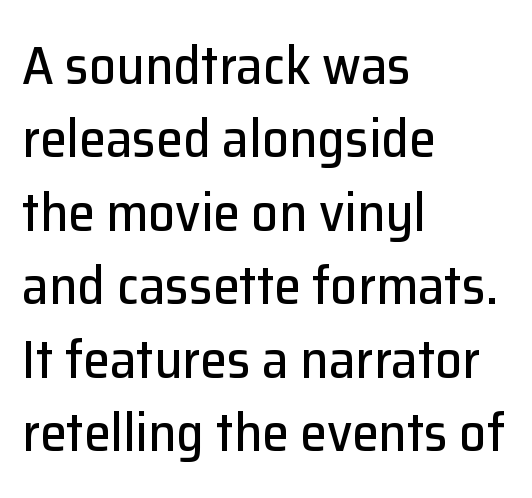
Q: Is the text italic (slanted)? A: No, it is upright.
Q: Is the typeface a serif or a sans-serif typeface? A: Sans-serif.
Q: Is the text underlined? A: No.
Q: How is the paragraph aligned? A: Left-aligned.
Q: Is the spacing between letters normal or unusually wide? A: Normal.
Q: Is the spacing between lines tight, normal or loose? A: Normal.
Q: Width (condensed, normal, or wide)? A: Normal.
Q: Stroke contrast? A: Low.
Q: x-height? A: Medium.
Q: Monospaced? A: No.
